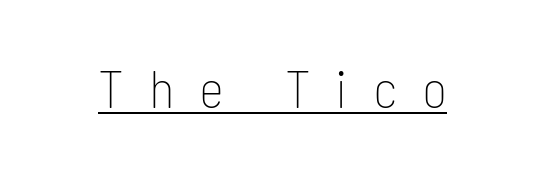
To sum up the face: it is a sans, with no serifs. You could not count columns in this text — the font is proportionally spaced. A light-to-regular cut is what we see here. This sample carries an underscore along the baseline area. The type sits square on the baseline with zero lean.
